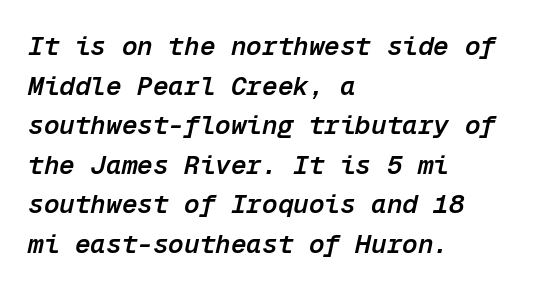
{"italic": "yes", "lean": "right", "slant_degrees": 12, "bold": "semi", "underline": "no", "align": "left", "line_spacing": "normal", "line_spacing_ratio": 1.52, "letter_spacing": "normal", "letter_spacing_em": 0.0, "glyph_px": 26}
